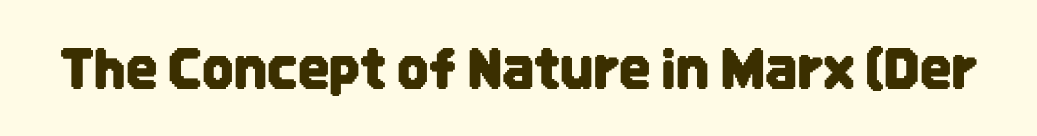
Q: Is the text italic (slanted)? A: No, it is upright.
Q: Is the typeface a serif or a sans-serif typeface? A: Sans-serif.
Q: Is the text underlined? A: No.
Q: Is the spacing between letters normal or unusually wide? A: Normal.
Q: Width (condensed, normal, or wide)? A: Condensed.
Q: Stroke contrast? A: Low.
Q: x-height? A: Large.
Q: Monospaced? A: No.
